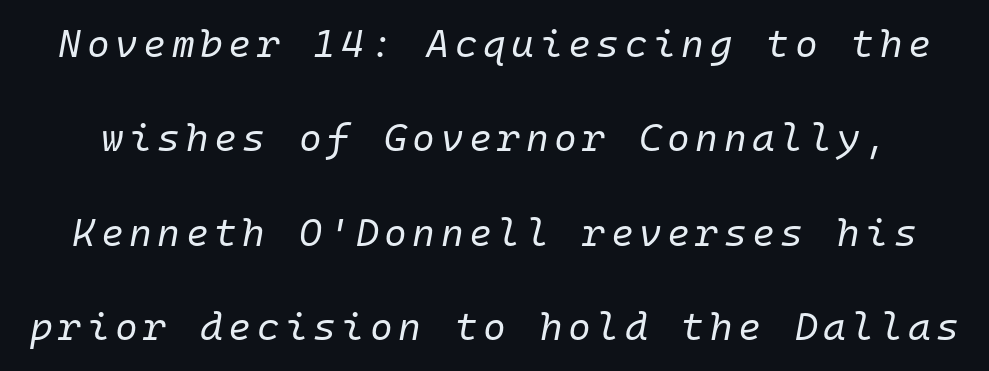
The image shows 39 px regular-weight type, italic (leaning right), monospaced; set loose line spacing (2.42x), not underlined; low stroke contrast and a medium x-height.
